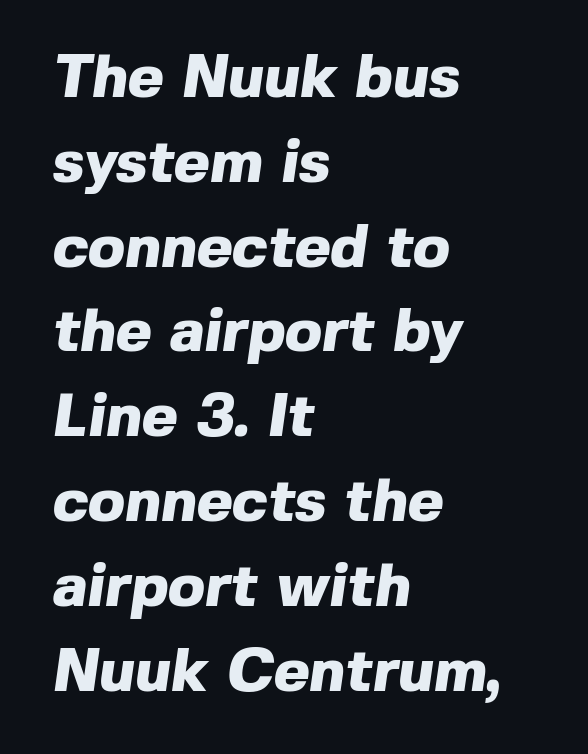
Students, observe: this is what conventionally led text looks like. Beneath every word, the page is bare. Stroke terminals: plain, sans-serif. Letter spacing: default. Note the varied advance widths — an 'i' is clearly narrower than an 'm'. As a designer I'd log this as weight 700, bold.
